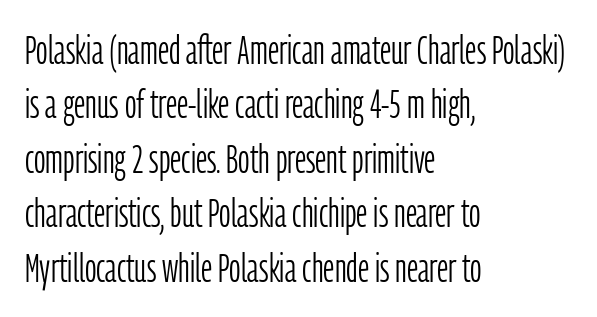
The image shows 40 px light, condensed sans-serif type, upright; set left-aligned, normal line spacing (1.36x), normal letter spacing, not underlined; low stroke contrast and a medium x-height.
